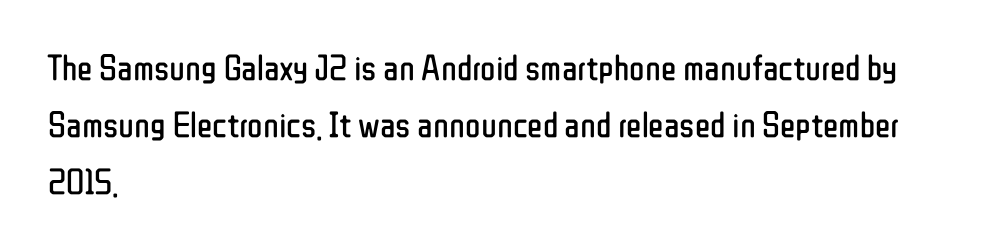
The image shows 36 px regular-weight, condensed sans-serif type, upright; set left-aligned, normal line spacing (1.58x), normal letter spacing, not underlined; low stroke contrast and a medium x-height.
